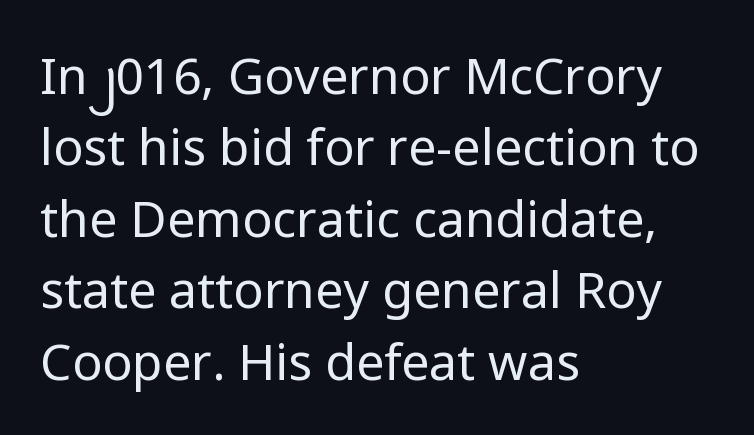
Evenly set lines give the paragraph a standard silhouette. Heft: none added — not bold. Tracking here is standard; glyphs follow each other at the usual distance. This rendering features lettering with no underline. Ordinary non-slanted type is in use. Observe the absence of serifs on each vertical stroke in this sample.
